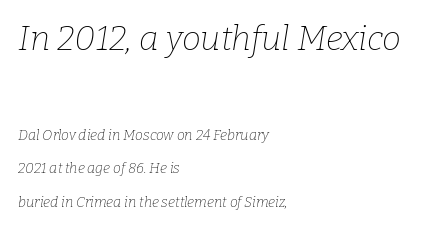
{"serif": "yes", "italic": "yes", "lean": "right", "slant_degrees": 9, "bold": "no", "weight": "thin", "width": "normal", "stroke_contrast": "low", "x_height": "medium", "monospaced": "no", "underline": "no", "align": "left", "line_spacing": "loose", "line_spacing_ratio": 2.38, "letter_spacing": "normal", "letter_spacing_em": 0.0, "larger_block": "first", "size_ratio": 2.43, "glyph_px": 34}
